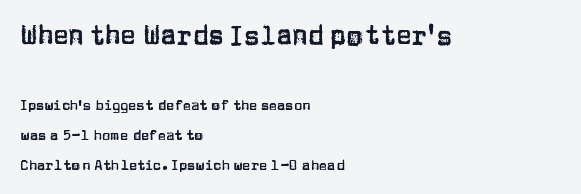
The image shows 26 px text type, upright; set left-aligned, loose line spacing (2.13x), normal letter spacing, not underlined; the first (top) block is 1.86x larger.
